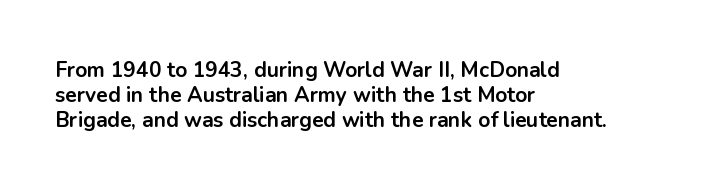
The image shows 21 px bold type, upright; set left-aligned, line spacing 1.2x, normal letter spacing, not underlined.
